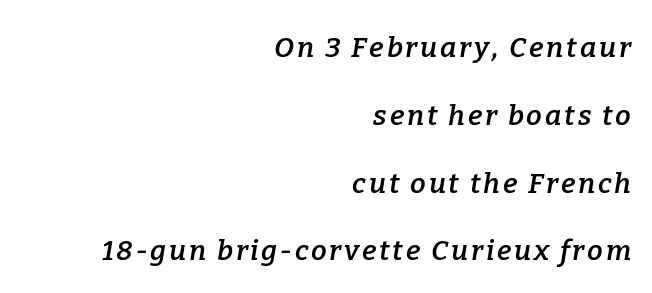
Q: Is the text bold? A: Semi-bold.
Q: Is the text italic (slanted)? A: Yes, it leans right by about 9 degrees.
Q: Is the typeface a serif or a sans-serif typeface? A: Serif.
Q: Is the text underlined? A: No.
Q: How is the paragraph aligned? A: Right-aligned.
Q: Is the spacing between lines tight, normal or loose? A: Loose.
Q: Width (condensed, normal, or wide)? A: Normal.
Q: Stroke contrast? A: Low.
Q: x-height? A: Medium.
Q: Monospaced? A: No.
